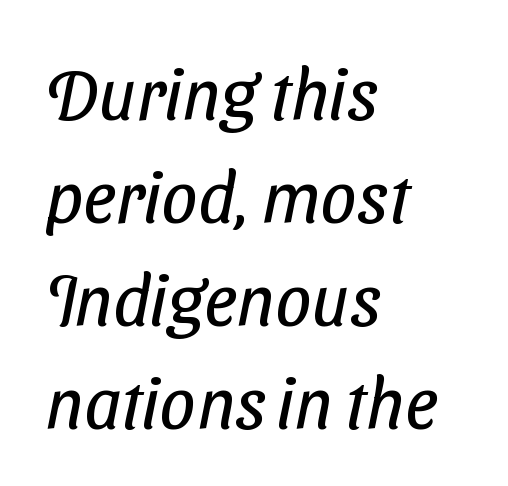
This is sans-serif lettering, the kind often seen on screens and signage. The passage shown is not underscored anywhere. Character widths vary here, with narrow letters taking less room than wide ones. The block of text has a typical density, with ordinary space between rows. Unbolded letterforms with no extra heft. Is the letter spacing exaggerated? No — it looks like the ordinary default.
